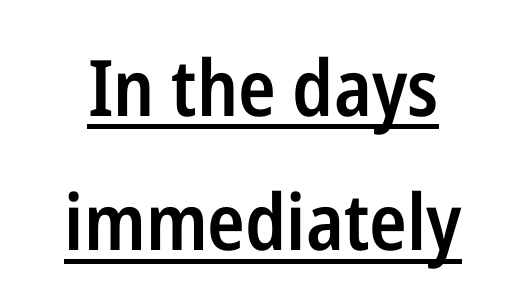
The font's upright variant was chosen for this text. These lines are rendered in a variable-pitch font. Each glyph is drawn with semibold strokes, heavier than normal yet not fully bold. These lines keep a tight, regular rhythm from letter to letter. To sum up the face: it is a sans, with no serifs.
